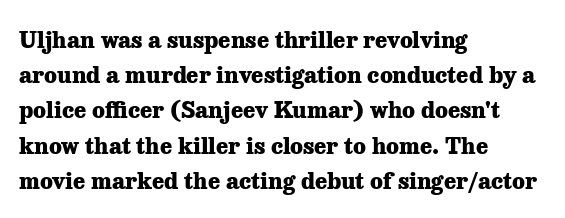
Each new line begins a customary step beneath the previous one. This rendering leaves character spacing at its baseline value. The lettering stays uniformly vertical, giving the passage a roman look. This rendering features lettering with no underline. A student would call this left alignment; a typographer would say flush left, rag right. Is the type bold? Yes — the strokes are clearly thick and heavy.
